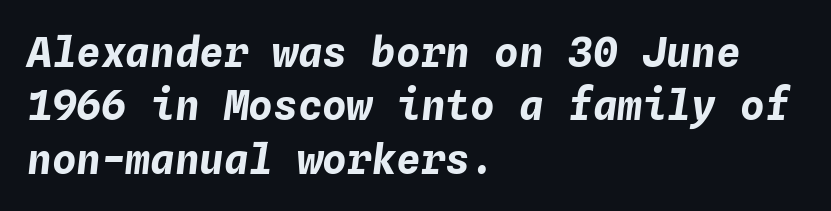
Q: Is the text bold? A: Yes.
Q: Is the text italic (slanted)? A: Yes, it leans right by about 4 degrees.
Q: Is the text underlined? A: No.
Q: How is the paragraph aligned? A: Left-aligned.
Q: Is the spacing between letters normal or unusually wide? A: Normal.
Q: Is the spacing between lines tight, normal or loose? A: Normal.
Q: Width (condensed, normal, or wide)? A: Normal.
Q: Stroke contrast? A: Low.
Q: x-height? A: Medium.
Q: Monospaced? A: Yes.
